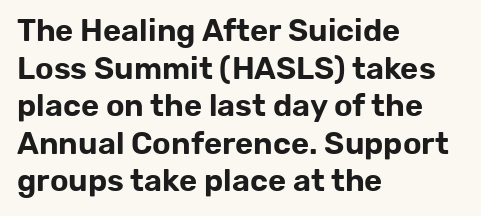
The lettering holds an erect, upright posture throughout. Teacher's note: observe the even left margin — that is flush-left alignment. Tracking here is standard; glyphs follow each other at the usual distance. The words here are not underlined. To sum up the face: it is a sans, with no serifs. Note the varied advance widths — an 'i' is clearly narrower than an 'm'.
